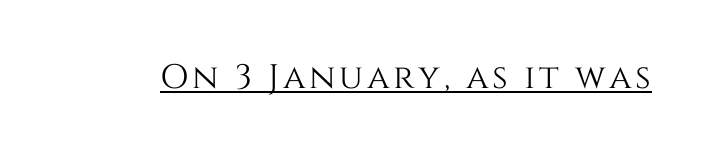
{"italic": "no", "width": "normal", "stroke_contrast": "medium", "x_height": "large", "monospaced": "no", "underline": "yes", "glyph_px": 34}
